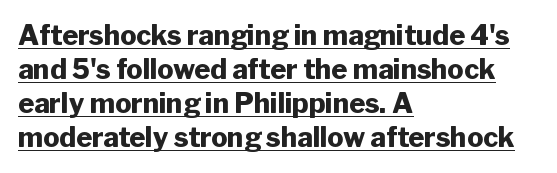
The face used here has the dense, thick strokes of a bold. These lines sit exactly where default settings would place them. Unlike italic type, these characters show no tilt at all. The typesetter has applied underlining to the passage shown. Nobody touched the tracking dial on this one.
